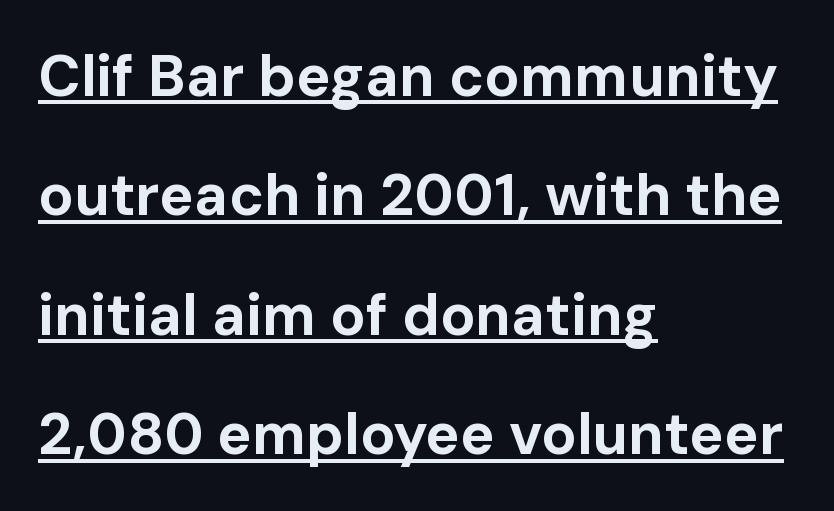
Q: Is the text bold? A: Yes.
Q: Is the text italic (slanted)? A: No, it is upright.
Q: Is the typeface a serif or a sans-serif typeface? A: Sans-serif.
Q: Is the text underlined? A: Yes.
Q: How is the paragraph aligned? A: Left-aligned.
Q: Is the spacing between letters normal or unusually wide? A: Normal.
Q: Is the spacing between lines tight, normal or loose? A: Loose.
Q: Width (condensed, normal, or wide)? A: Normal.
Q: Stroke contrast? A: Low.
Q: x-height? A: Medium.
Q: Monospaced? A: No.
